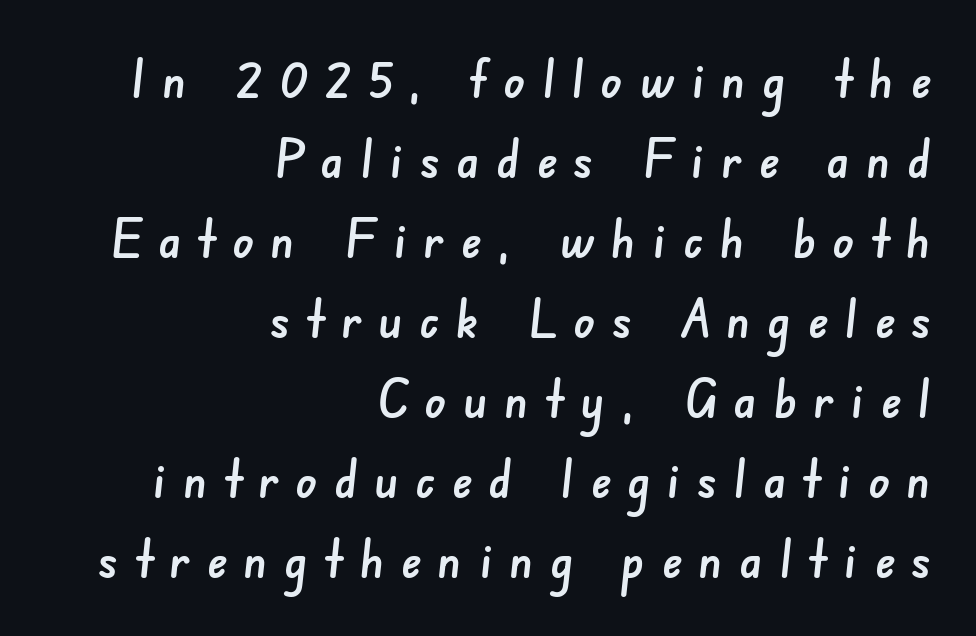
Honestly, the row spacing looks completely unremarkable. The letterforms stand isolated, each surrounded by extra space. Anything drawn beneath the words? Only blank space. Notice how the passage keeps a crisp vertical edge on the right only.
